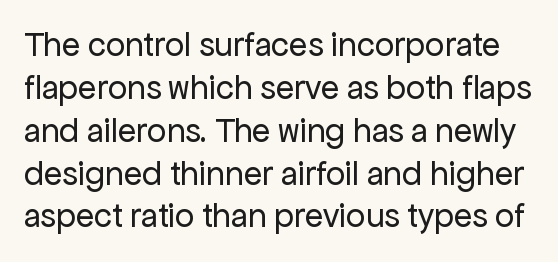
The image shows 34 px regular-weight sans-serif type, upright; set normal line spacing (1.26x), normal letter spacing, not underlined; low stroke contrast and a medium x-height.
